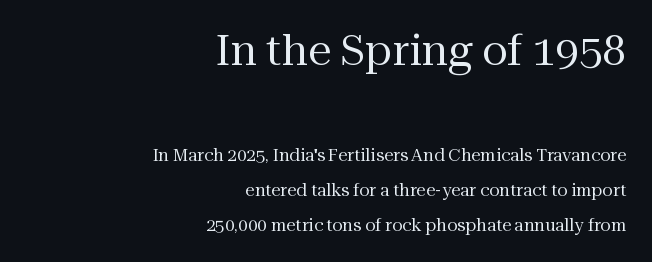
The image shows 42 px regular-weight serif type, upright; set right-aligned, loose line spacing (2.04x), normal letter spacing, not underlined; the first (top) block is 2.47x larger; medium stroke contrast and a medium x-height.
